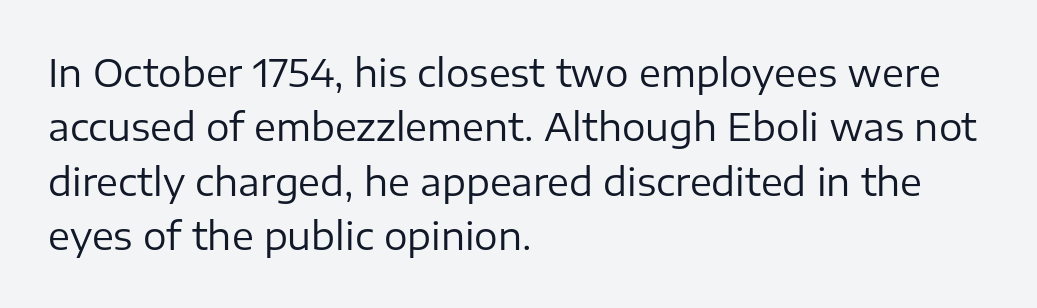
Is this a fixed-width face? No — the glyphs have proportional, varying widths. Bare-footed words on every line. Serifs: no, the terminals of the letterforms are clean. Default kerning and tracking; the words read as compact shapes. Notice how the stems are strictly vertical — no italics here.
